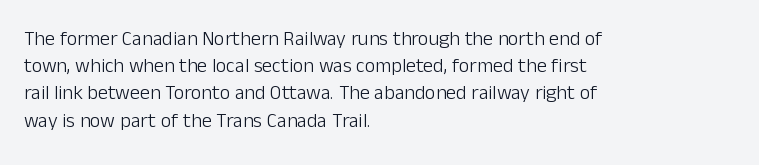
{"italic": "no", "bold": "no", "underline": "no", "align": "left", "line_spacing": "normal", "line_spacing_ratio": 1.36, "letter_spacing": "normal", "letter_spacing_em": 0.0, "glyph_px": 20}
